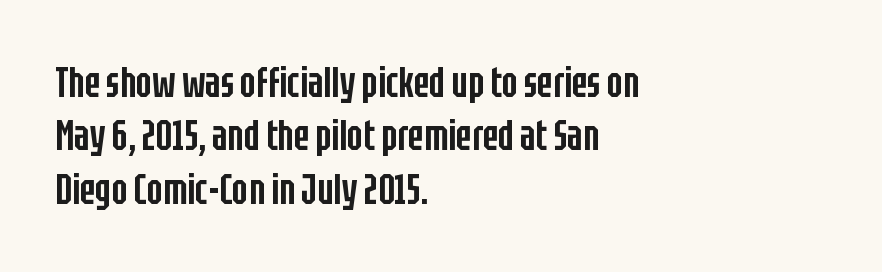
Unlike italic type, these characters show no tilt at all. Nobody touched the tracking dial on this one. These lines are composed in type without serifs. The passage shown is typed in a proportional face where columns would drift.
